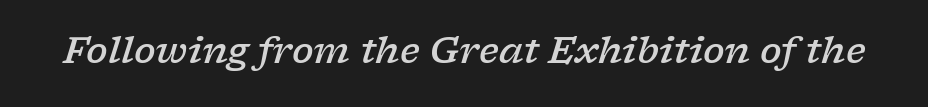
Q: Is the text bold? A: Semi-bold.
Q: Is the text italic (slanted)? A: Yes, it leans right by about 17 degrees.
Q: Is the typeface a serif or a sans-serif typeface? A: Serif.
Q: Is the text underlined? A: No.
Q: Is the spacing between letters normal or unusually wide? A: Normal.
Q: Width (condensed, normal, or wide)? A: Wide.
Q: Stroke contrast? A: Low.
Q: x-height? A: Medium.
Q: Monospaced? A: No.
